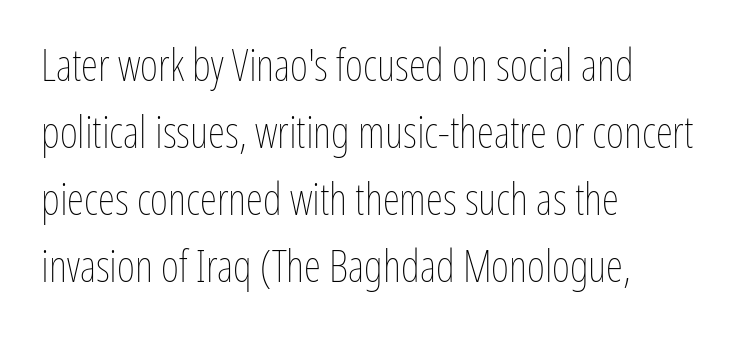
Q: Is the text bold? A: No.
Q: Is the text italic (slanted)? A: No, it is upright.
Q: Is the text underlined? A: No.
Q: How is the paragraph aligned? A: Left-aligned.
Q: Is the spacing between letters normal or unusually wide? A: Normal.
Q: Is the spacing between lines tight, normal or loose? A: Normal.
Q: Width (condensed, normal, or wide)? A: Condensed.
Q: Stroke contrast? A: Low.
Q: x-height? A: Medium.
Q: Monospaced? A: No.
